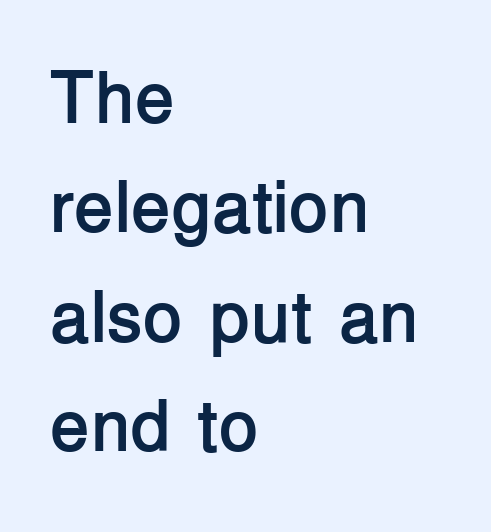
Normally led — the rows are evenly, conventionally spaced. Unmarked baselines from the first word to the last. The letters are bold, with thick, heavy strokes. Spacing verdict: proportional, widths tailored to each character. No feet cap the strokes, marking this as sans-serif type. Every stem runs plumb, perpendicular to the baseline.
